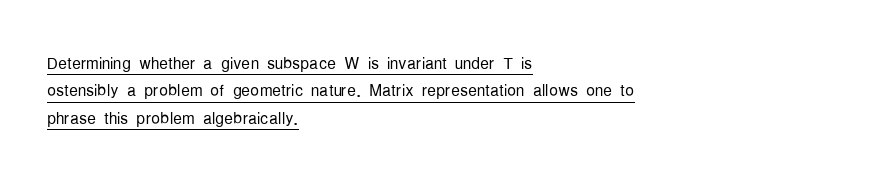
{"italic": "no", "bold": "no", "underline": "yes", "align": "left", "line_spacing": "normal", "line_spacing_ratio": 1.25, "letter_spacing": "normal", "letter_spacing_em": 0.0, "glyph_px": 22}
